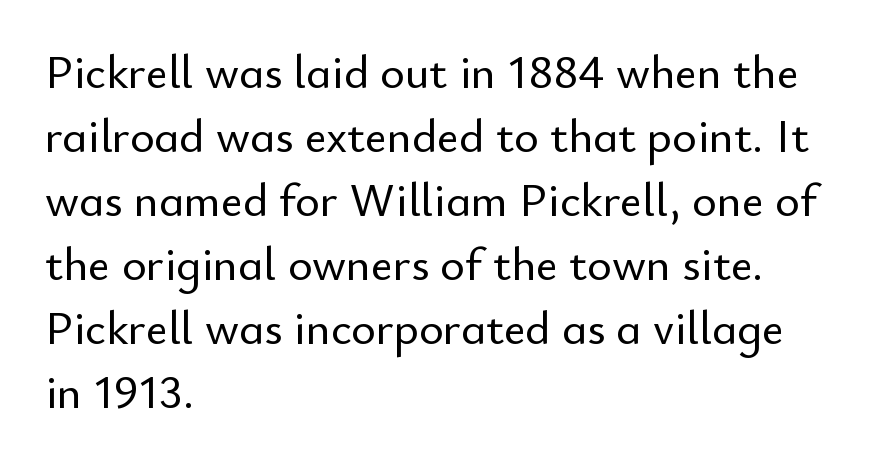
The image shows 47 px sans-serif type, upright; set left-aligned, normal line spacing (1.36x), normal letter spacing, not underlined; low stroke contrast and a small x-height.
